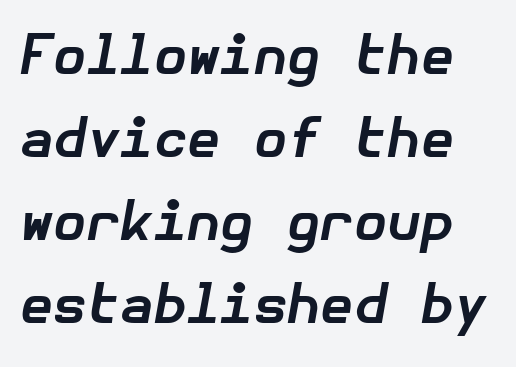
The image shows 54 px bold type, italic (leaning right); set normal line spacing (1.54x), normal letter spacing, not underlined; low stroke contrast and a medium x-height.
